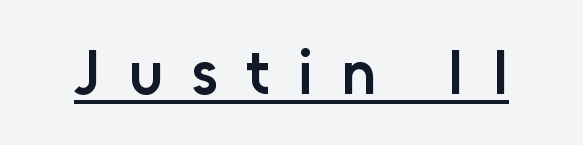
{"serif": "no", "italic": "no", "bold": "semi", "weight": "semibold", "width": "normal", "stroke_contrast": "low", "x_height": "medium", "monospaced": "no", "underline": "yes", "letter_spacing": "wide", "letter_spacing_em": 0.45, "glyph_px": 62}
